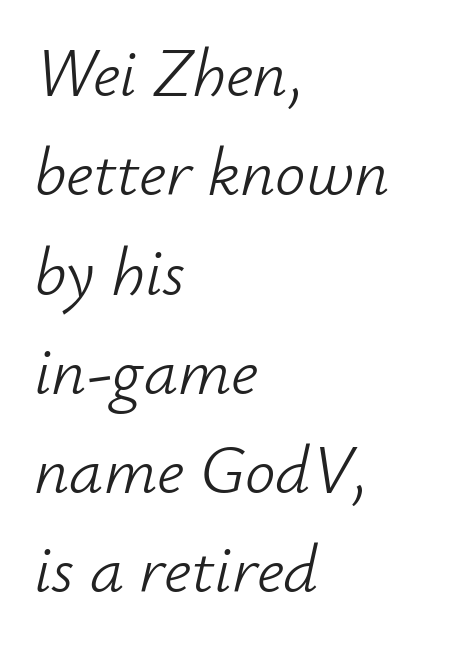
Character widths vary here, with narrow letters taking less room than wide ones. Students, observe: this is what conventionally led text looks like. Heft: none added — not bold. Check under the words: just untouched page. In terms of posture, this sample is oblique. The compositor pushed each line to the left boundary.
